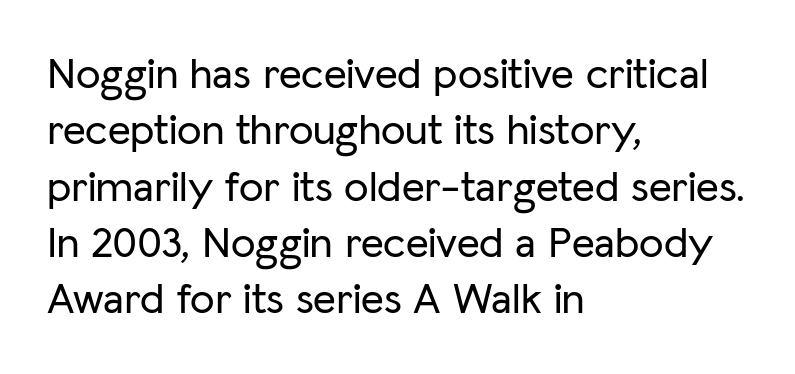
{"serif": "no", "italic": "no", "width": "normal", "stroke_contrast": "low", "x_height": "medium", "monospaced": "no", "underline": "no", "align": "left", "line_spacing": "normal", "line_spacing_ratio": 1.28, "letter_spacing": "normal", "letter_spacing_em": 0.0, "glyph_px": 44}
